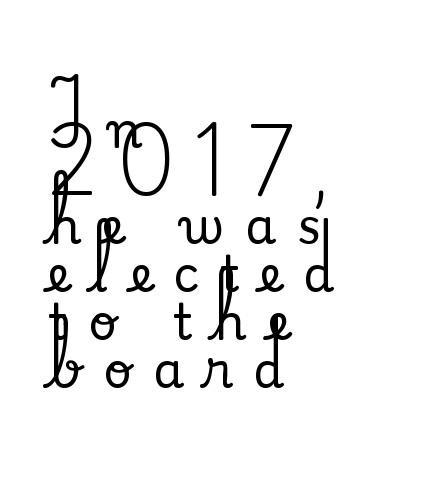
{"serif": "yes", "italic": "no", "width": "normal", "stroke_contrast": "medium", "x_height": "small", "monospaced": "no", "underline": "no", "align": "left", "line_spacing": "tight", "line_spacing_ratio": 0.96, "letter_spacing": "wide", "letter_spacing_em": 0.41, "glyph_px": 50}
